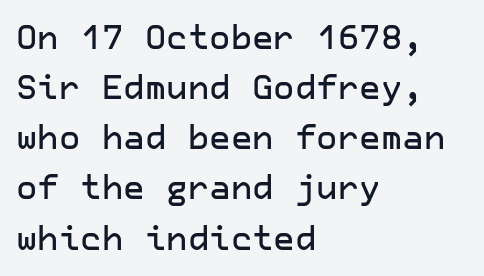
The image shows 33 px sans-serif type, upright; set left-aligned, normal line spacing (1.52x), normal letter spacing, not underlined; low stroke contrast and a medium x-height.
